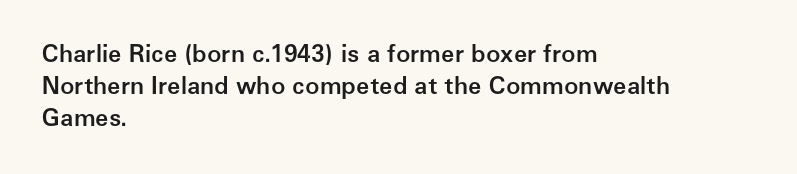
{"italic": "no", "bold": "semi", "underline": "no", "align": "left", "line_spacing": "normal", "line_spacing_ratio": 1.34, "letter_spacing": "normal", "letter_spacing_em": 0.0, "glyph_px": 24}
